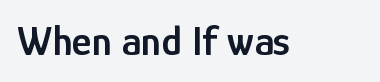
Q: Is the text bold? A: Semi-bold.
Q: Is the text italic (slanted)? A: No, it is upright.
Q: Is the typeface a serif or a sans-serif typeface? A: Sans-serif.
Q: Is the text underlined? A: No.
Q: Is the spacing between letters normal or unusually wide? A: Normal.
Q: Width (condensed, normal, or wide)? A: Condensed.
Q: Stroke contrast? A: Low.
Q: x-height? A: Medium.
Q: Monospaced? A: No.
